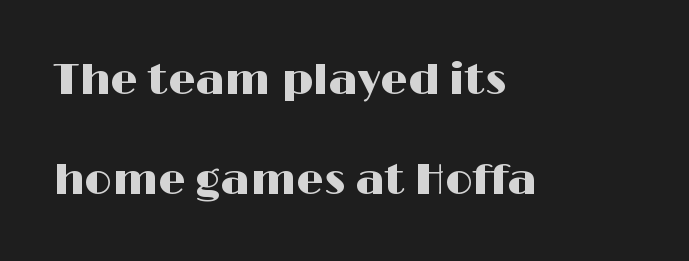
The image shows 43 px wide sans-serif type, upright; set left-aligned, loose line spacing (2.32x), normal letter spacing, not underlined; high stroke contrast and a medium x-height.
